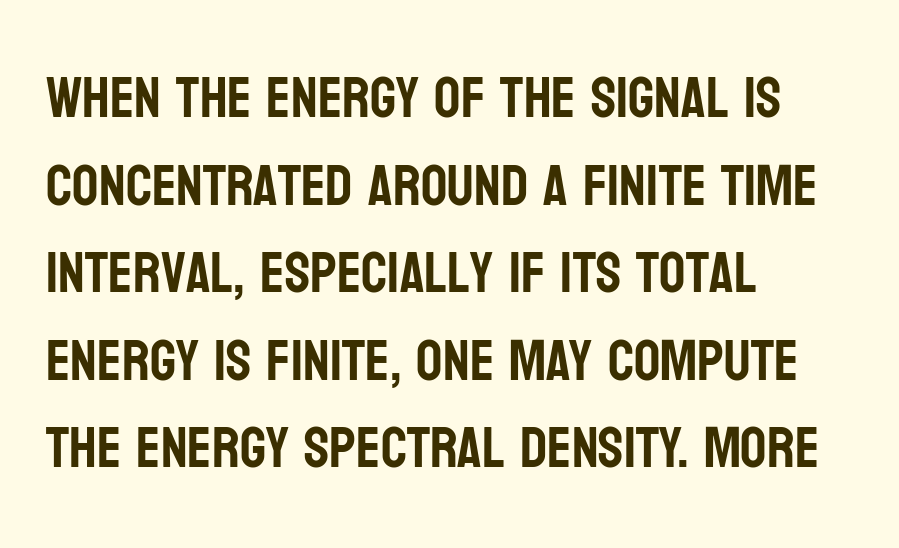
Q: Is the text italic (slanted)? A: No, it is upright.
Q: Is the typeface a serif or a sans-serif typeface? A: Sans-serif.
Q: Is the text underlined? A: No.
Q: How is the paragraph aligned? A: Left-aligned.
Q: Is the spacing between letters normal or unusually wide? A: Normal.
Q: Is the spacing between lines tight, normal or loose? A: Normal.
Q: Width (condensed, normal, or wide)? A: Condensed.
Q: Stroke contrast? A: Low.
Q: x-height? A: Large.
Q: Monospaced? A: No.
